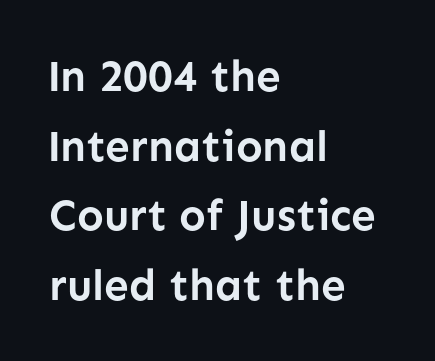
{"serif": "no", "italic": "no", "bold": "yes", "weight": "semibold", "width": "normal", "stroke_contrast": "low", "x_height": "medium", "monospaced": "no", "underline": "no", "align": "left", "line_spacing": "normal", "line_spacing_ratio": 1.58, "letter_spacing": "normal", "letter_spacing_em": 0.0, "glyph_px": 44}
